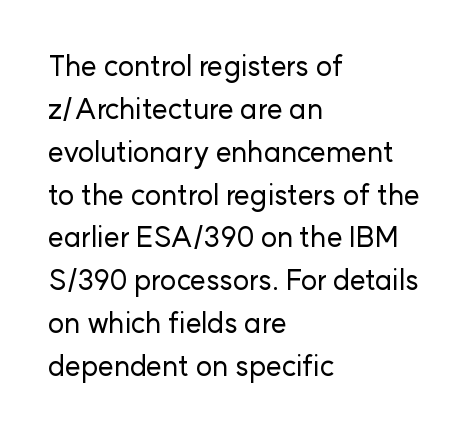
The image shows 28 px sans-serif type, upright; set left-aligned, normal line spacing (1.53x), normal letter spacing, not underlined; low stroke contrast and a medium x-height.
